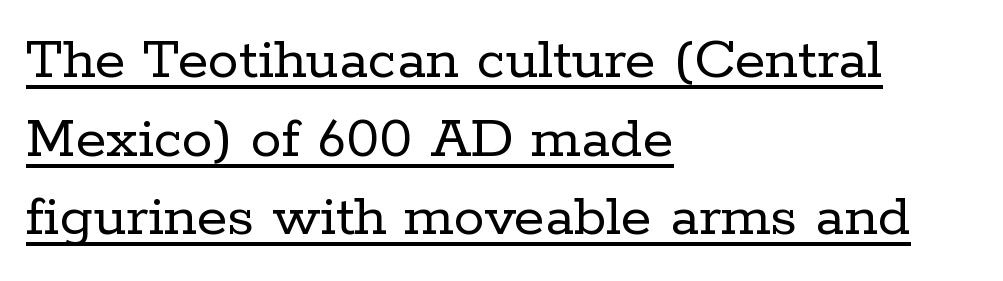
Q: Is the text bold? A: No.
Q: Is the text italic (slanted)? A: No, it is upright.
Q: Is the typeface a serif or a sans-serif typeface? A: Serif.
Q: Is the text underlined? A: Yes.
Q: How is the paragraph aligned? A: Left-aligned.
Q: Is the spacing between letters normal or unusually wide? A: Normal.
Q: Is the spacing between lines tight, normal or loose? A: Normal.
Q: Width (condensed, normal, or wide)? A: Normal.
Q: Stroke contrast? A: Low.
Q: x-height? A: Medium.
Q: Monospaced? A: No.
